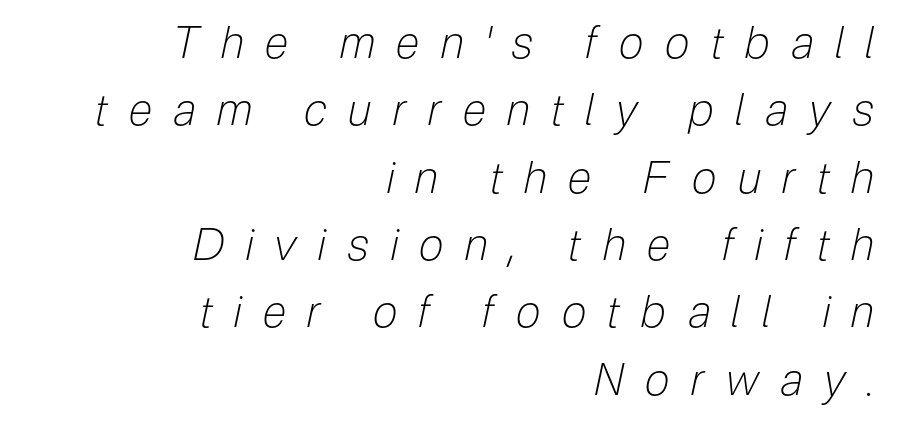
Characters are canted at an angle relative to the baseline's perpendicular. The line texture is sparse and dotted thanks to wide tracking. Varying glyph widths throughout — classic text-font behaviour. The strokes carry an ordinary text weight at most. Rows of type keep a routine distance in the vertical direction. Line endings align vertically; line beginnings do not.
